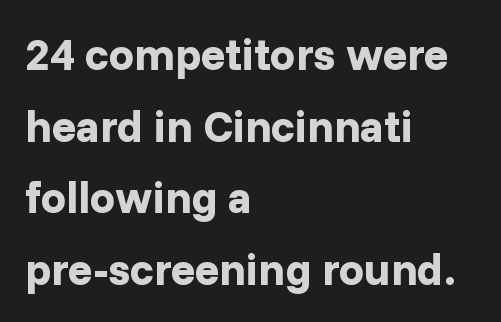
Q: Is the text bold? A: Yes.
Q: Is the text italic (slanted)? A: No, it is upright.
Q: Is the typeface a serif or a sans-serif typeface? A: Sans-serif.
Q: Is the text underlined? A: No.
Q: How is the paragraph aligned? A: Left-aligned.
Q: Is the spacing between letters normal or unusually wide? A: Normal.
Q: Is the spacing between lines tight, normal or loose? A: Normal.
Q: Width (condensed, normal, or wide)? A: Normal.
Q: Stroke contrast? A: Low.
Q: x-height? A: Medium.
Q: Monospaced? A: No.
